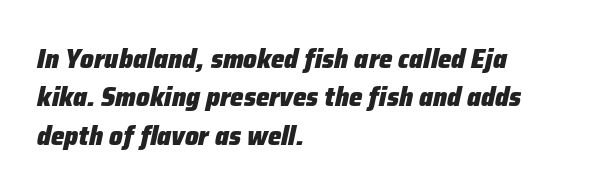
Q: Is the text bold? A: Yes.
Q: Is the text italic (slanted)? A: Yes, it leans right by about 12 degrees.
Q: Is the text underlined? A: No.
Q: How is the paragraph aligned? A: Left-aligned.
Q: Is the spacing between letters normal or unusually wide? A: Normal.
Q: Is the spacing between lines tight, normal or loose? A: Normal.
